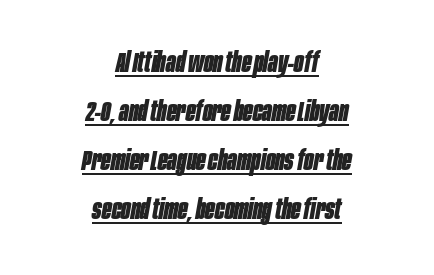
The passage shown is typed in a proportional face where columns would drift. Yep, that's italic — everything's leaning. Caption: standard tracking, unaltered. I'd describe the lettering as bold — thick and assertive.
